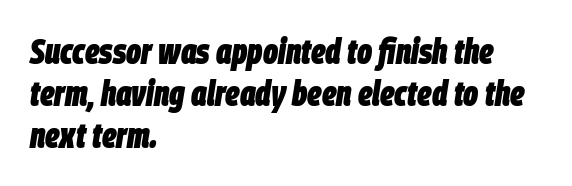
{"italic": "yes", "lean": "right", "slant_degrees": 9, "bold": "yes", "weight": "heavy", "width": "condensed", "stroke_contrast": "low", "x_height": "large", "monospaced": "no", "underline": "no", "align": "left", "line_spacing_ratio": 1.2, "letter_spacing": "normal", "letter_spacing_em": 0.0, "glyph_px": 35}
